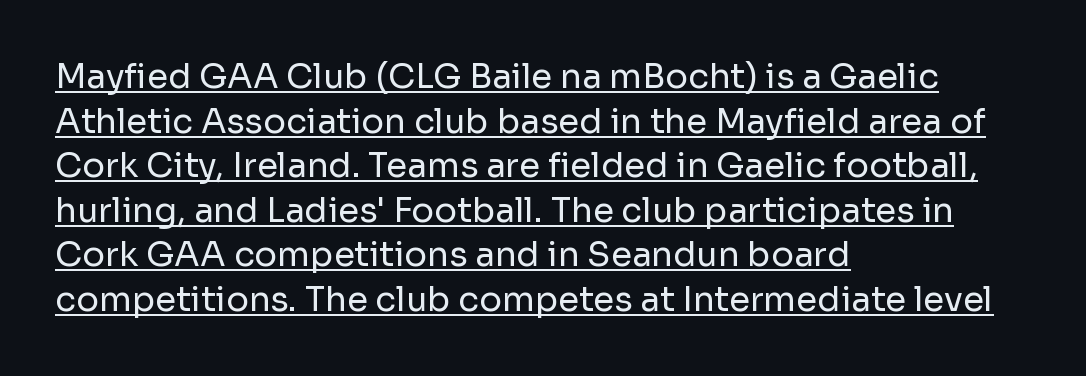
The image shows 34 px regular-weight sans-serif type, upright; set left-aligned, normal line spacing (1.31x), normal letter spacing, underlined; low stroke contrast and a medium x-height.
